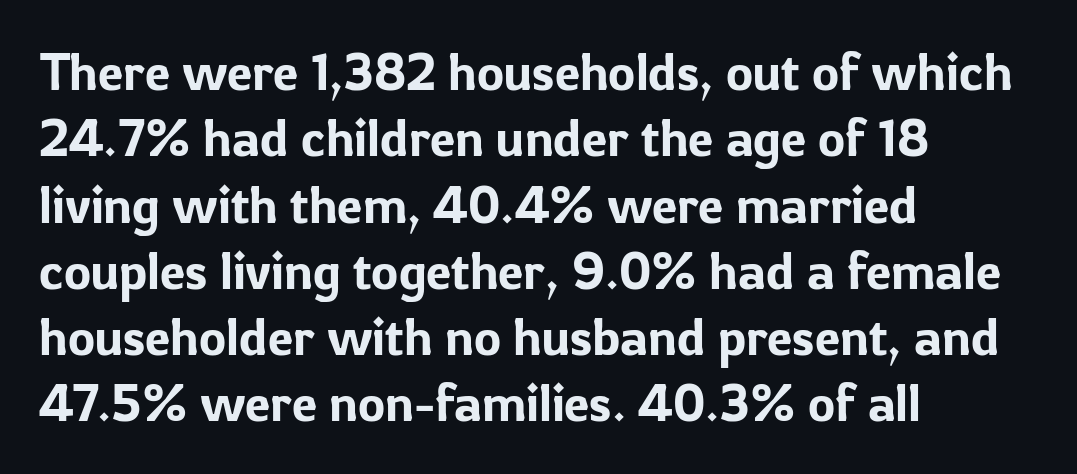
{"serif": "no", "italic": "no", "width": "normal", "stroke_contrast": "low", "x_height": "medium", "monospaced": "no", "underline": "no", "align": "left", "line_spacing": "normal", "line_spacing_ratio": 1.3, "letter_spacing": "normal", "letter_spacing_em": 0.0, "glyph_px": 51}
